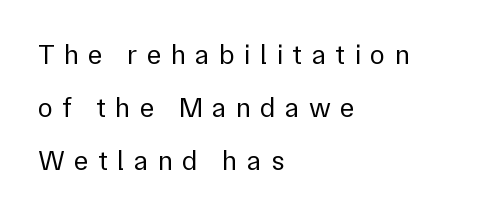
In CSS terms this would be text-align: left. No italicization has been applied; the sample stays upright. Is this a fixed-width face? No — the glyphs have proportional, varying widths. In terms of letterspacing, this is a distinctly airy, spread setting.
